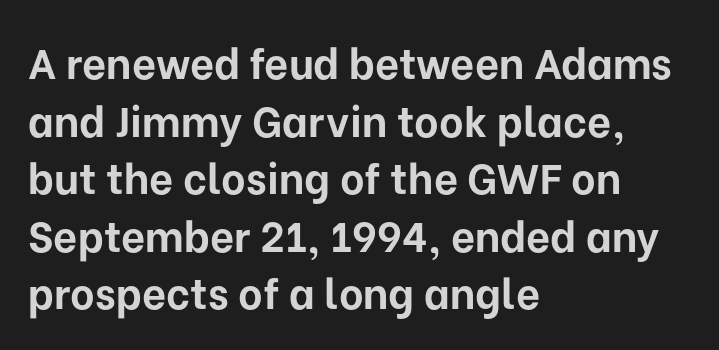
Q: Is the text bold? A: Yes.
Q: Is the text italic (slanted)? A: No, it is upright.
Q: Is the typeface a serif or a sans-serif typeface? A: Sans-serif.
Q: Is the text underlined? A: No.
Q: How is the paragraph aligned? A: Left-aligned.
Q: Is the spacing between letters normal or unusually wide? A: Normal.
Q: Is the spacing between lines tight, normal or loose? A: Normal.
Q: Width (condensed, normal, or wide)? A: Normal.
Q: Stroke contrast? A: Low.
Q: x-height? A: Medium.
Q: Monospaced? A: No.
